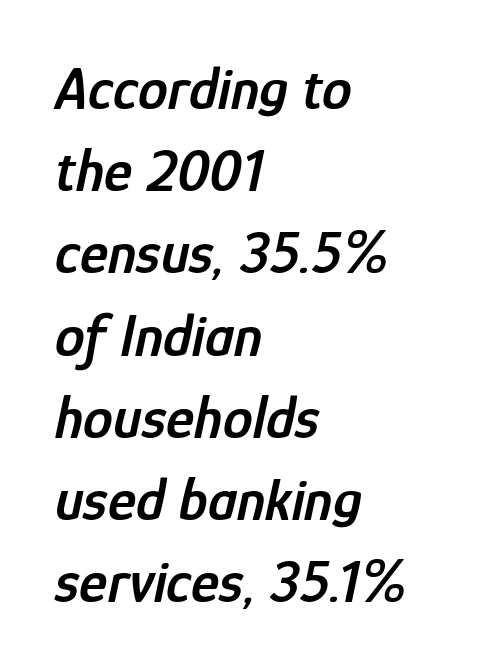
{"italic": "yes", "lean": "right", "slant_degrees": 12, "bold": "semi", "weight": "semibold", "width": "condensed", "stroke_contrast": "low", "x_height": "medium", "monospaced": "no", "underline": "no", "align": "left", "line_spacing": "normal", "line_spacing_ratio": 1.37, "letter_spacing": "normal", "letter_spacing_em": 0.0, "glyph_px": 60}
